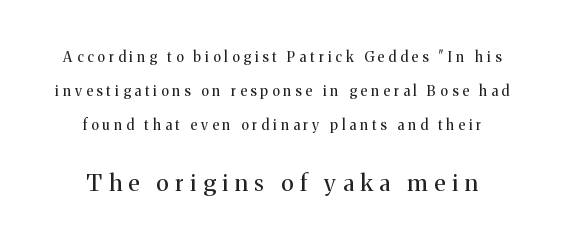
{"italic": "no", "bold": "no", "underline": "no", "line_spacing": "loose", "line_spacing_ratio": 2.43, "letter_spacing": "wide", "letter_spacing_em": 0.29, "larger_block": "second", "size_ratio": 1.64, "glyph_px": 23}
